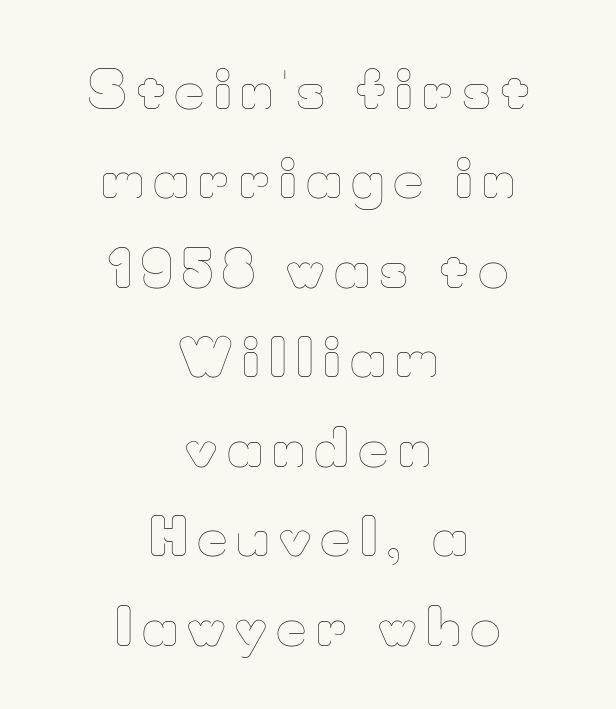
{"italic": "no", "bold": "no", "weight": "thin", "width": "normal", "stroke_contrast": "low", "x_height": "small", "monospaced": "no", "underline": "no", "align": "center", "line_spacing_ratio": 1.72, "glyph_px": 52}
